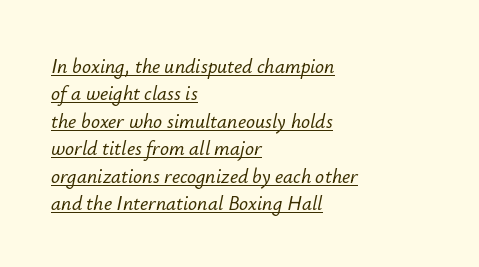
{"italic": "yes", "lean": "right", "slant_degrees": 12, "underline": "yes", "align": "left", "line_spacing": "normal", "line_spacing_ratio": 1.37, "letter_spacing": "normal", "letter_spacing_em": 0.0, "glyph_px": 20}
